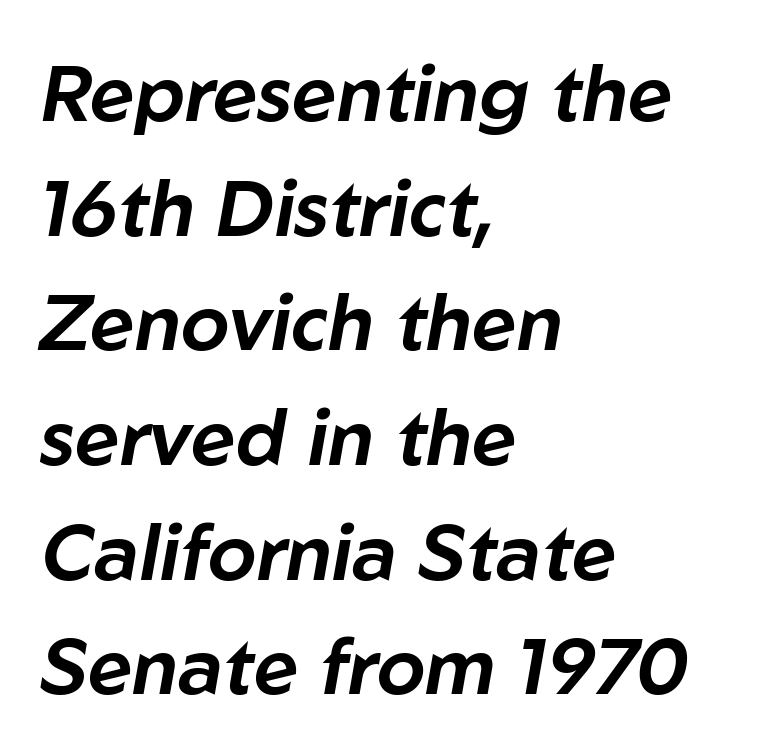
{"italic": "yes", "lean": "right", "slant_degrees": 10, "width": "normal", "stroke_contrast": "low", "x_height": "medium", "monospaced": "no", "underline": "no", "align": "left", "line_spacing": "normal", "line_spacing_ratio": 1.47, "letter_spacing": "normal", "letter_spacing_em": 0.0, "glyph_px": 78}
